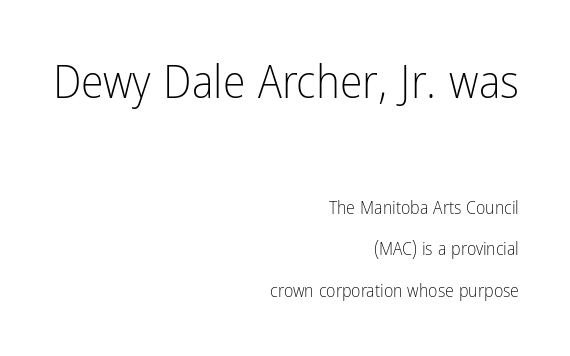
The image shows 46 px light, condensed sans-serif type, upright; set right-aligned, loose line spacing (2.32x), normal letter spacing, not underlined; the first (top) block is 2.56x larger; low stroke contrast and a medium x-height.
